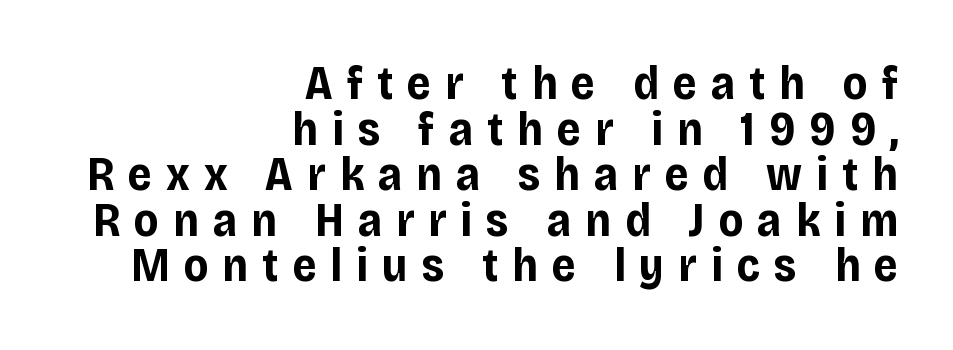
{"serif": "no", "italic": "no", "bold": "yes", "weight": "bold", "width": "normal", "stroke_contrast": "low", "x_height": "large", "monospaced": "no", "underline": "no", "align": "right", "line_spacing": "tight", "line_spacing_ratio": 0.97, "letter_spacing": "wide", "letter_spacing_em": 0.3, "glyph_px": 47}
